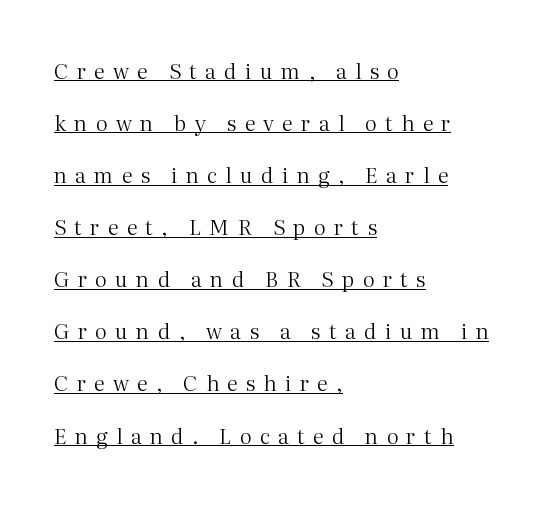
Italic: no, the glyphs are upright roman. You could only call the tracking loose — the letters float apart. Letters have the restrained weight of plain body copy at most. The lines in this sample share a left origin and differ only in where they stop. Does a line run under the words? Yes, clearly. Is there much room between lines? Yes — plenty of vertical air separates them.
